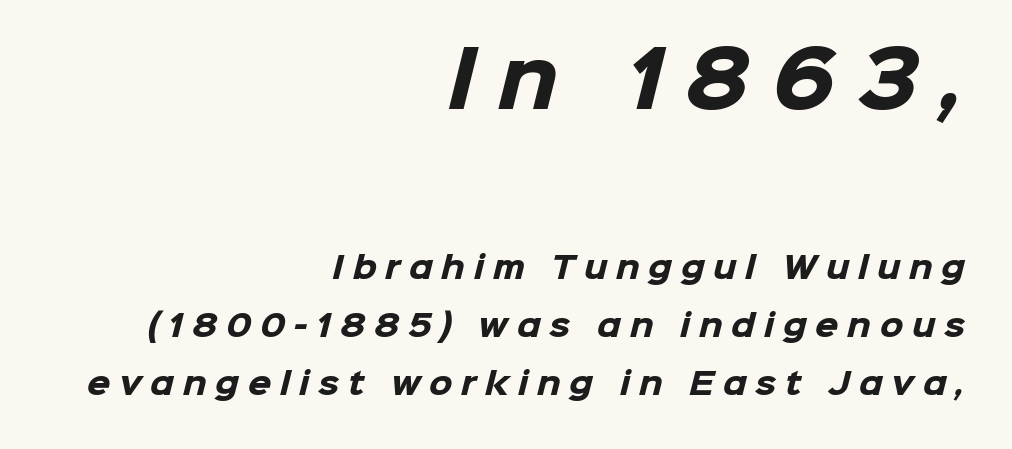
Q: Is the text bold? A: Yes.
Q: Is the typeface a serif or a sans-serif typeface? A: Sans-serif.
Q: Is the text underlined? A: No.
Q: How is the paragraph aligned? A: Right-aligned.
Q: Is the spacing between letters normal or unusually wide? A: Unusually wide.
Q: Is the spacing between lines tight, normal or loose? A: Loose.
Q: Which block of text is set in a larger size, the first (top) or the second (bottom)? A: The first (top) one.
Q: Width (condensed, normal, or wide)? A: Normal.
Q: Stroke contrast? A: Low.
Q: x-height? A: Medium.
Q: Monospaced? A: No.
